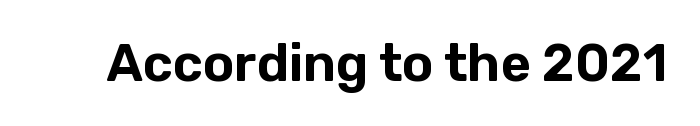
Q: Is the text italic (slanted)? A: No, it is upright.
Q: Is the typeface a serif or a sans-serif typeface? A: Sans-serif.
Q: Is the text underlined? A: No.
Q: Is the spacing between letters normal or unusually wide? A: Normal.
Q: Width (condensed, normal, or wide)? A: Normal.
Q: Stroke contrast? A: Low.
Q: x-height? A: Medium.
Q: Monospaced? A: No.
